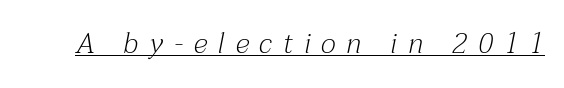
The image shows 28 px light serif type, italic (leaning right); set unusually wide letter spacing (+0.39 em), underlined; medium stroke contrast and a medium x-height.
